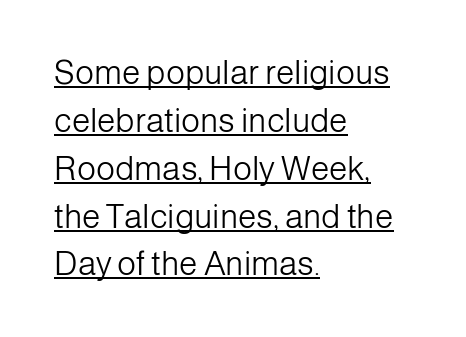
{"serif": "no", "italic": "no", "bold": "no", "weight": "light", "width": "normal", "stroke_contrast": "low", "x_height": "medium", "monospaced": "no", "underline": "yes", "align": "left", "line_spacing": "normal", "line_spacing_ratio": 1.45, "letter_spacing": "normal", "letter_spacing_em": 0.0, "glyph_px": 33}
